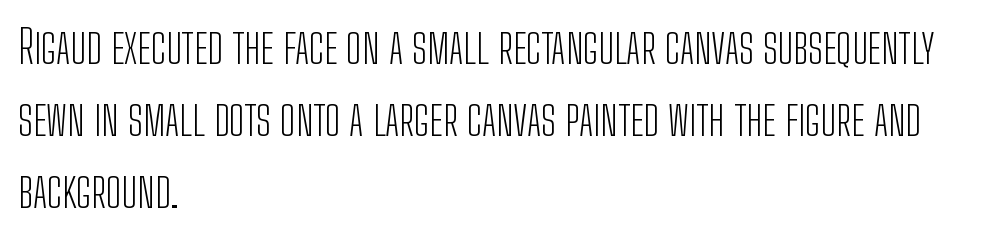
The lines are quadded left. Honestly, there is no underline to notice here at all. Serifs: no, the terminals of the letterforms are clean. The letterforms sit shoulder to shoulder at normal distance.
